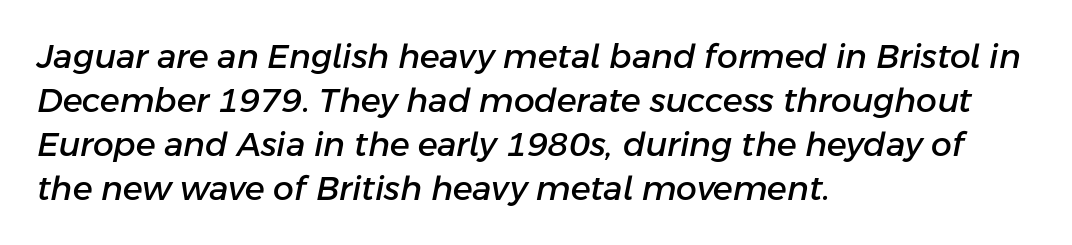
Leading matches the norm, producing a regular column. The face used here is proportionally spaced, like ordinary book or web type. This rendering features lettering with no underline. A student would call this left alignment; a typographer would say flush left, rag right.
